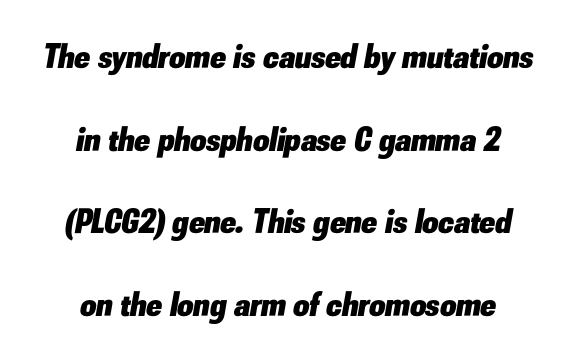
The image shows 35 px heavy type, italic (leaning right); set centered, loose line spacing (2.36x), normal letter spacing, not underlined; low stroke contrast and a small x-height.
